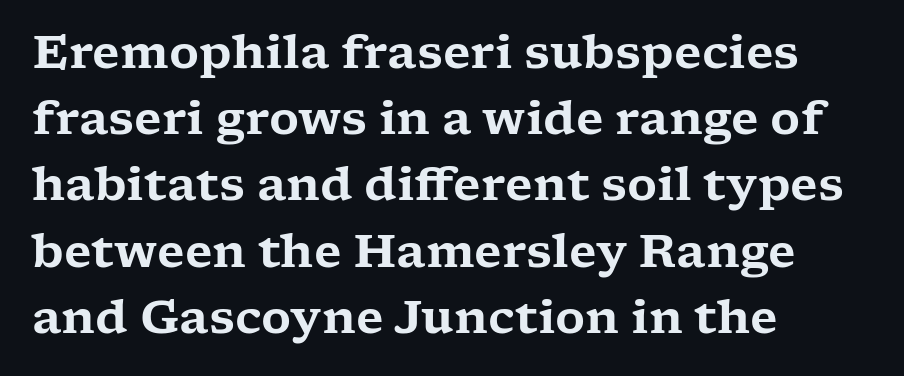
Q: Is the text italic (slanted)? A: No, it is upright.
Q: Is the typeface a serif or a sans-serif typeface? A: Serif.
Q: Is the text underlined? A: No.
Q: How is the paragraph aligned? A: Left-aligned.
Q: Is the spacing between letters normal or unusually wide? A: Normal.
Q: Is the spacing between lines tight, normal or loose? A: Normal.
Q: Width (condensed, normal, or wide)? A: Wide.
Q: Stroke contrast? A: Low.
Q: x-height? A: Medium.
Q: Monospaced? A: No.
